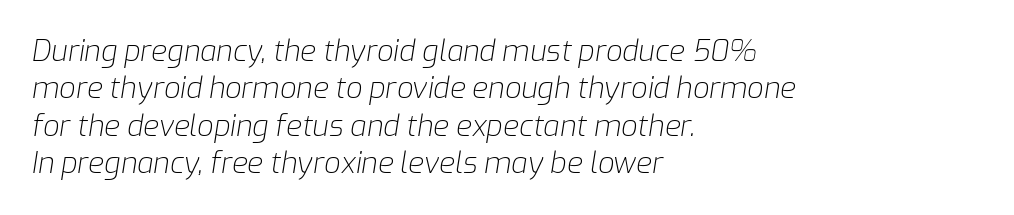
{"italic": "yes", "lean": "right", "slant_degrees": 9, "bold": "no", "weight": "light", "width": "normal", "stroke_contrast": "low", "x_height": "medium", "monospaced": "no", "underline": "no", "align": "left", "line_spacing": "normal", "line_spacing_ratio": 1.29, "letter_spacing": "normal", "letter_spacing_em": 0.0, "glyph_px": 29}
